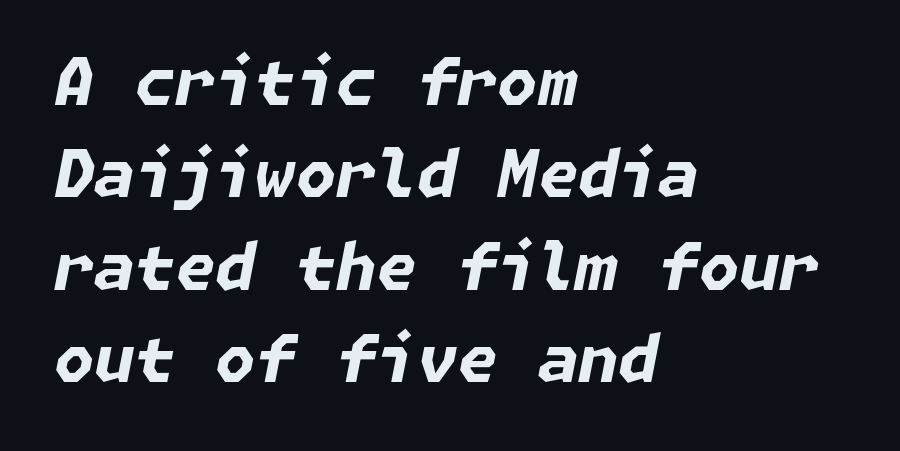
Regular leading. These lines were composed using italics. Where is the straight margin? On the left. Check under the words: just untouched page. Look at the stroke-to-counter ratio: heavy, a bold.
